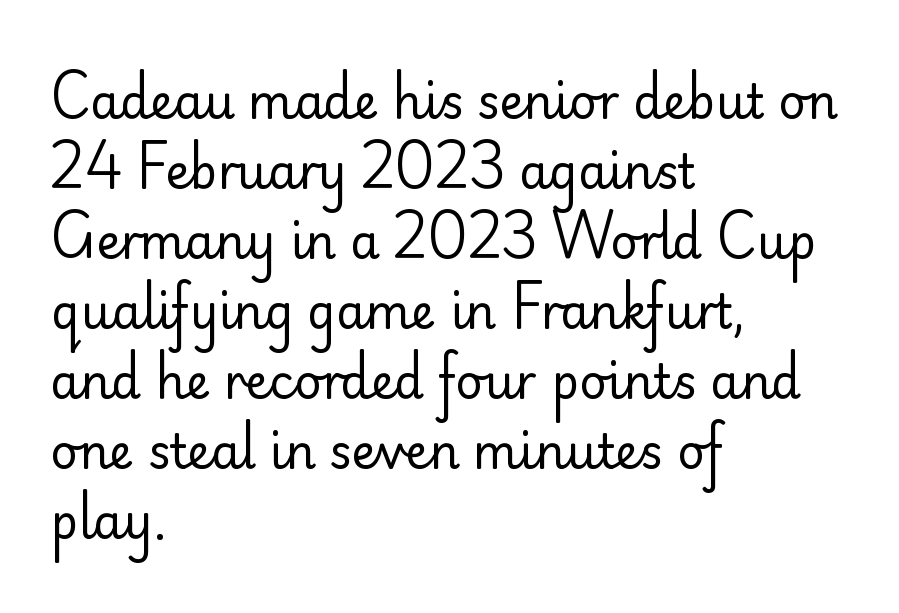
This block has exactly the height ordinary leading produces. This rendering uses left alignment, leaving the right contour irregular. A typesetter would mark this as roman, not italic. Honestly, there is no underline to notice here at all. The typeface has the unassuming heft of standard copy or less.
